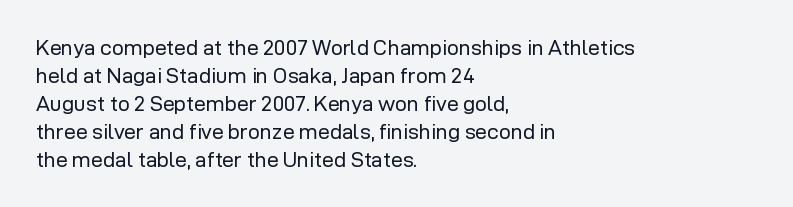
The image shows 21 px text type, upright; set left-aligned, normal line spacing (1.33x), normal letter spacing, not underlined.
